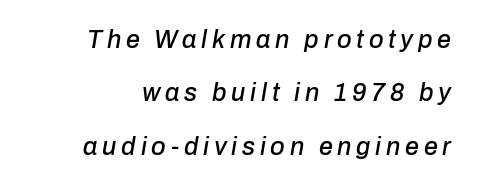
{"italic": "yes", "lean": "right", "slant_degrees": 10, "underline": "no", "line_spacing": "loose", "line_spacing_ratio": 2.14, "glyph_px": 25}
